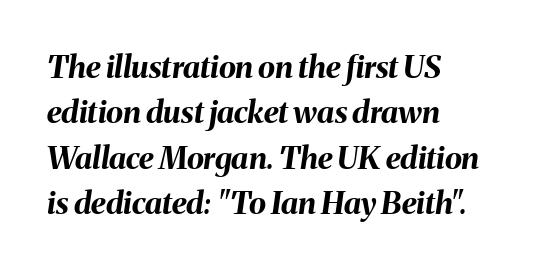
The image shows 31 px bold type, italic (leaning right); set left-aligned, normal line spacing (1.46x), normal letter spacing, not underlined; medium stroke contrast and a medium x-height.
